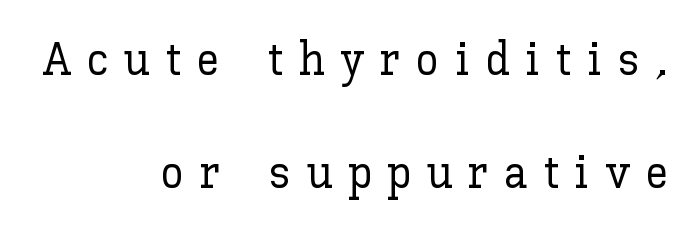
Q: Is the text italic (slanted)? A: No, it is upright.
Q: Is the text underlined? A: No.
Q: How is the paragraph aligned? A: Right-aligned.
Q: Is the spacing between letters normal or unusually wide? A: Unusually wide.
Q: Is the spacing between lines tight, normal or loose? A: Loose.
Q: Width (condensed, normal, or wide)? A: Normal.
Q: Stroke contrast? A: Low.
Q: x-height? A: Medium.
Q: Monospaced? A: No.
